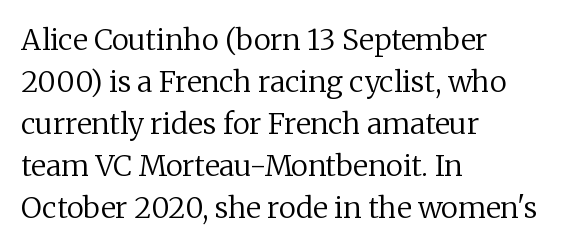
Teacher's note: observe the even left margin — that is flush-left alignment. These lines keep a tight, regular rhythm from letter to letter. Ordinary non-slanted type is in use. This sample has the flowing, uneven cadence of proportional lettering.
